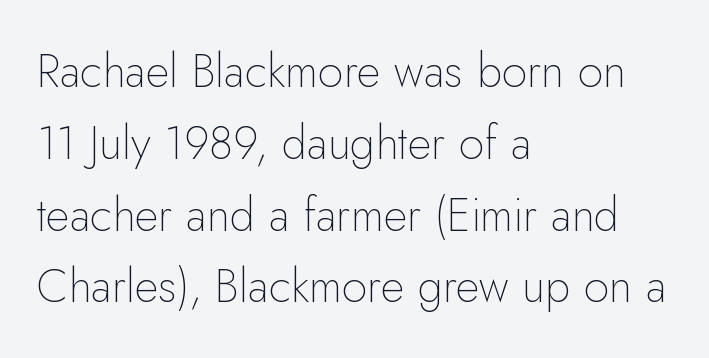
{"serif": "no", "italic": "no", "bold": "no", "weight": "thin", "width": "normal", "stroke_contrast": "low", "x_height": "small", "monospaced": "no", "underline": "no", "align": "left", "line_spacing": "normal", "line_spacing_ratio": 1.56, "letter_spacing": "normal", "letter_spacing_em": 0.0, "glyph_px": 46}
